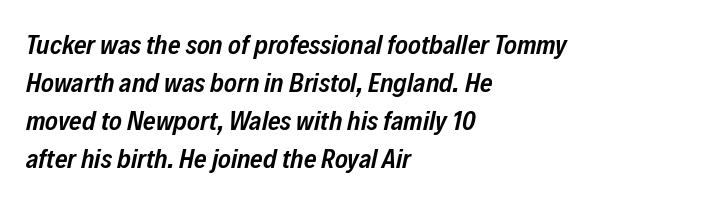
{"italic": "yes", "lean": "right", "slant_degrees": 12, "bold": "semi", "underline": "no", "align": "left", "line_spacing": "normal", "line_spacing_ratio": 1.41, "letter_spacing": "normal", "letter_spacing_em": 0.0, "glyph_px": 27}
